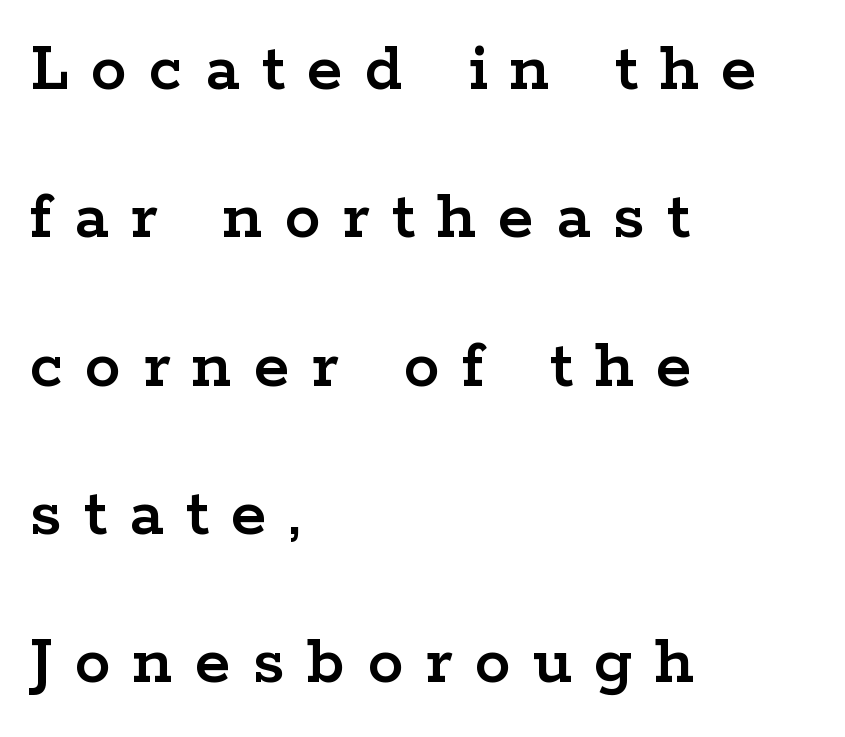
Q: Is the text italic (slanted)? A: No, it is upright.
Q: Is the typeface a serif or a sans-serif typeface? A: Serif.
Q: Is the text underlined? A: No.
Q: How is the paragraph aligned? A: Left-aligned.
Q: Is the spacing between letters normal or unusually wide? A: Unusually wide.
Q: Is the spacing between lines tight, normal or loose? A: Loose.
Q: Width (condensed, normal, or wide)? A: Wide.
Q: Stroke contrast? A: Low.
Q: x-height? A: Medium.
Q: Monospaced? A: No.
